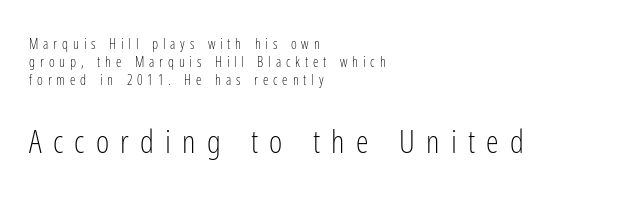
Type style note: lacks serifs. Letter spacing: wide. The space beneath each line is pristine and unruled. This sample has the flowing, uneven cadence of proportional lettering. The weight tops out at a normal text grade. A typesetter would mark this as roman, not italic.
